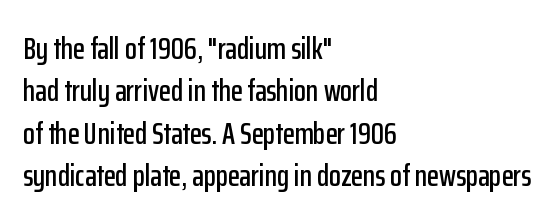
{"serif": "no", "italic": "no", "width": "condensed", "stroke_contrast": "low", "x_height": "medium", "monospaced": "no", "underline": "no", "align": "left", "line_spacing": "normal", "line_spacing_ratio": 1.37, "letter_spacing": "normal", "letter_spacing_em": 0.0, "glyph_px": 31}
